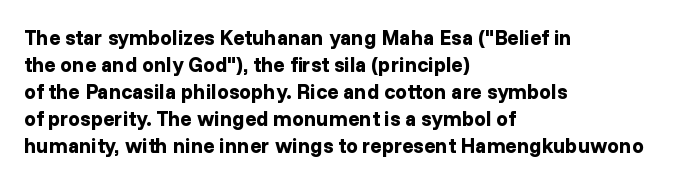
{"italic": "no", "bold": "yes", "underline": "no", "align": "left", "line_spacing": "normal", "line_spacing_ratio": 1.29, "letter_spacing": "normal", "letter_spacing_em": 0.0, "glyph_px": 21}
